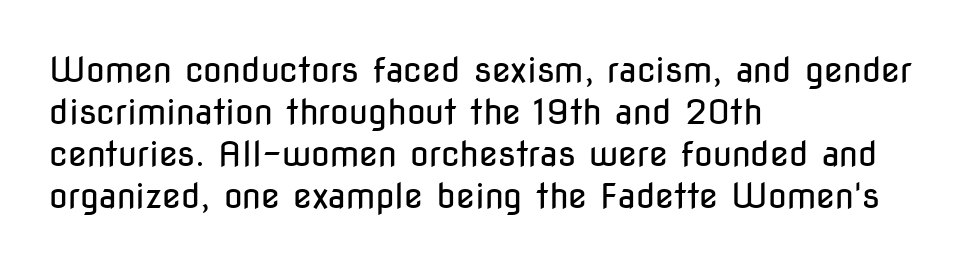
Q: Is the text bold? A: No.
Q: Is the text italic (slanted)? A: No, it is upright.
Q: Is the typeface a serif or a sans-serif typeface? A: Sans-serif.
Q: Is the text underlined? A: No.
Q: How is the paragraph aligned? A: Left-aligned.
Q: Is the spacing between letters normal or unusually wide? A: Normal.
Q: Width (condensed, normal, or wide)? A: Condensed.
Q: Stroke contrast? A: Low.
Q: x-height? A: Medium.
Q: Monospaced? A: No.
